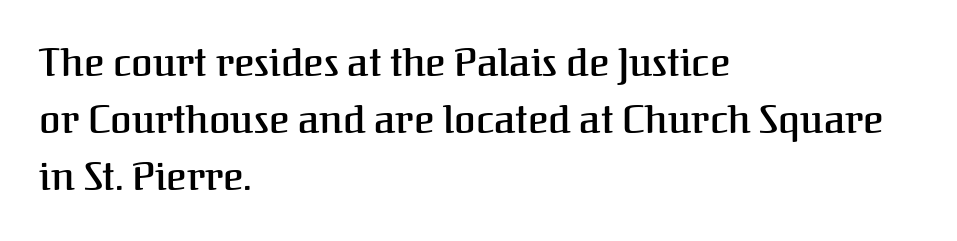
The lettering holds an erect, upright posture throughout. Letterform terminals end in serifs throughout the passage. This sample uses plain, unmodified letter spacing. Line spacing here is normal.
